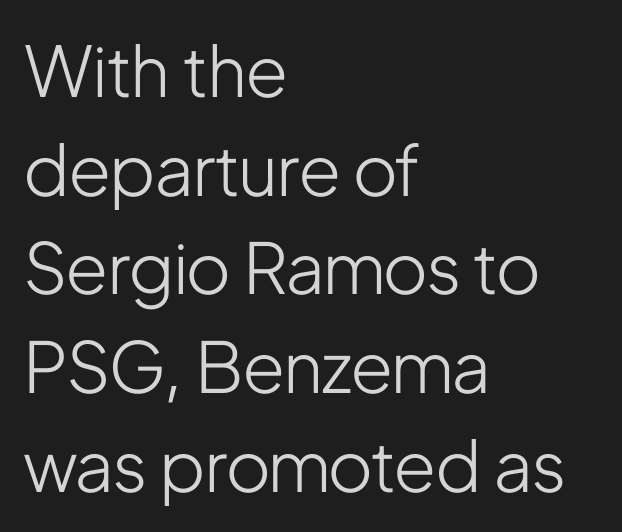
The image shows 70 px light, condensed sans-serif type, upright; set left-aligned, normal line spacing (1.41x), normal letter spacing, not underlined; low stroke contrast and a medium x-height.
